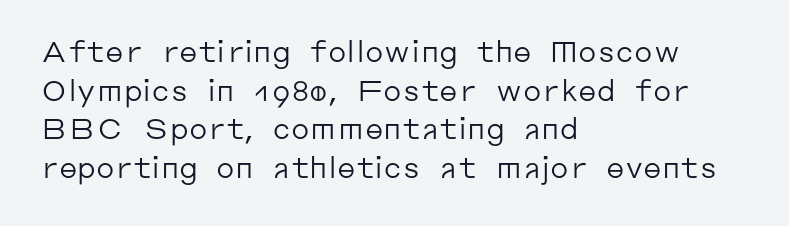
Proportional: the letters do not fall into vertical columns. The font family rendered here belongs to the sans-serif group. Does the copy run flush right? No — it runs flush left. The type is set solid horizontally, with unmodified tracking.
